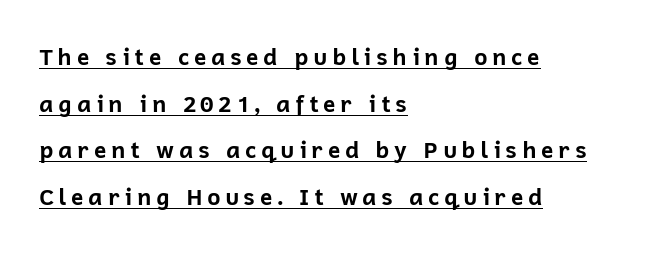
The image shows 23 px bold type, upright; set left-aligned, loose line spacing (2.03x), underlined.
